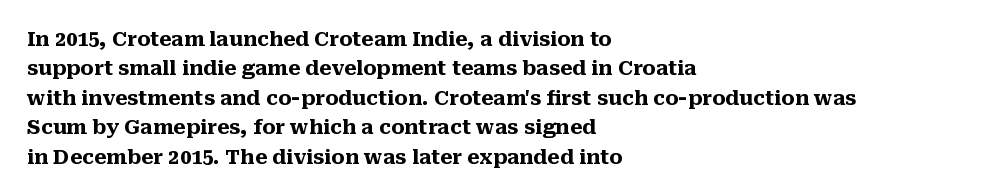
{"italic": "no", "bold": "yes", "underline": "no", "align": "left", "line_spacing": "normal", "line_spacing_ratio": 1.47, "letter_spacing": "normal", "letter_spacing_em": 0.0, "glyph_px": 20}
